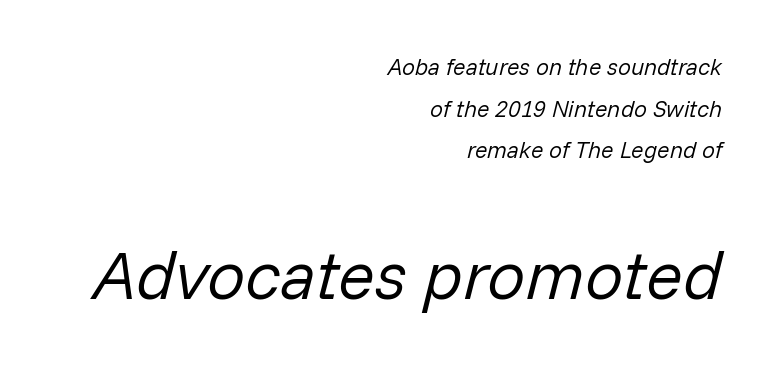
It's the slanting kind of type. Line ends are locked; line starts wander. These lines are rendered in a variable-pitch font. Rule under the text: the space is simply empty.
